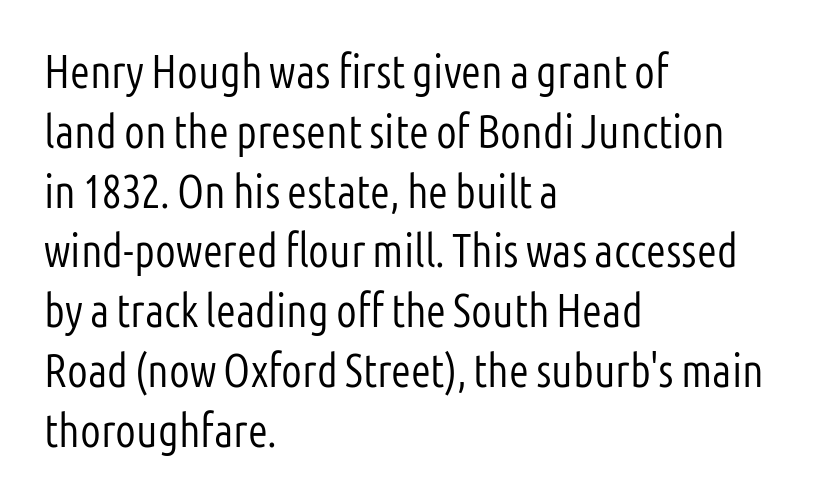
Compared with typical paragraphs, the rows here are spaced about the same. Decoration check: the copy has no underline. Letters have the restrained weight of plain body copy at most. The passage shown is typeset with a sans-serif family.
